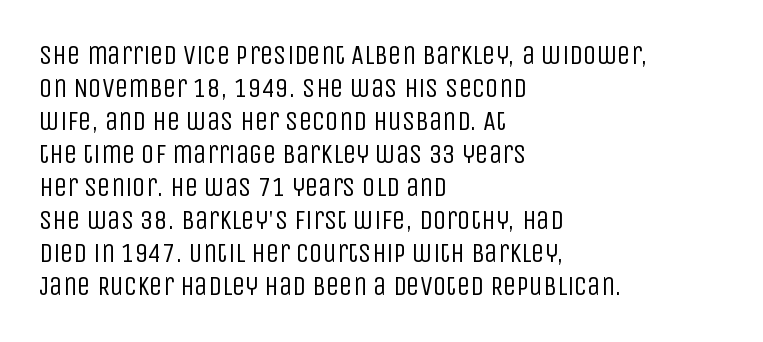
The type sits square on the baseline with zero lean. All the whitespace from short lines collects on the right. Students, note that the glyphs here touch the page at normal intervals. Weight class: somewhere from thin through regular. The foot of each line stays bare and open.
